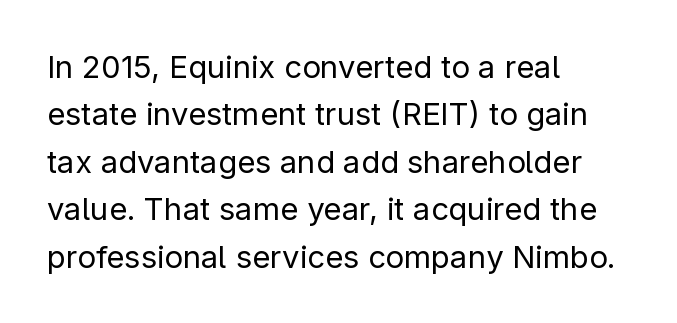
The image shows 31 px regular-weight sans-serif type, upright; set left-aligned, normal line spacing (1.53x), normal letter spacing, not underlined; low stroke contrast and a medium x-height.
